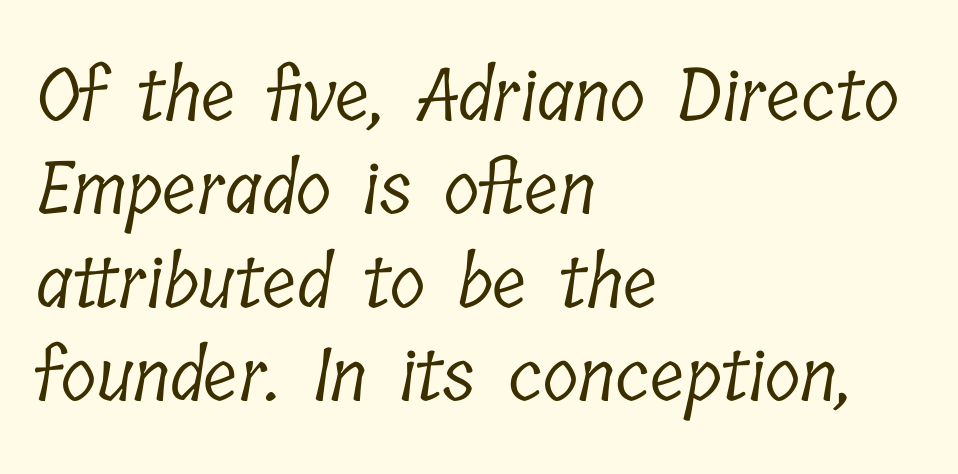
{"serif": "yes", "bold": "no", "weight": "light", "width": "condensed", "stroke_contrast": "low", "x_height": "medium", "monospaced": "no", "underline": "no", "align": "left", "line_spacing": "normal", "line_spacing_ratio": 1.28, "letter_spacing": "normal", "letter_spacing_em": 0.0, "glyph_px": 73}
